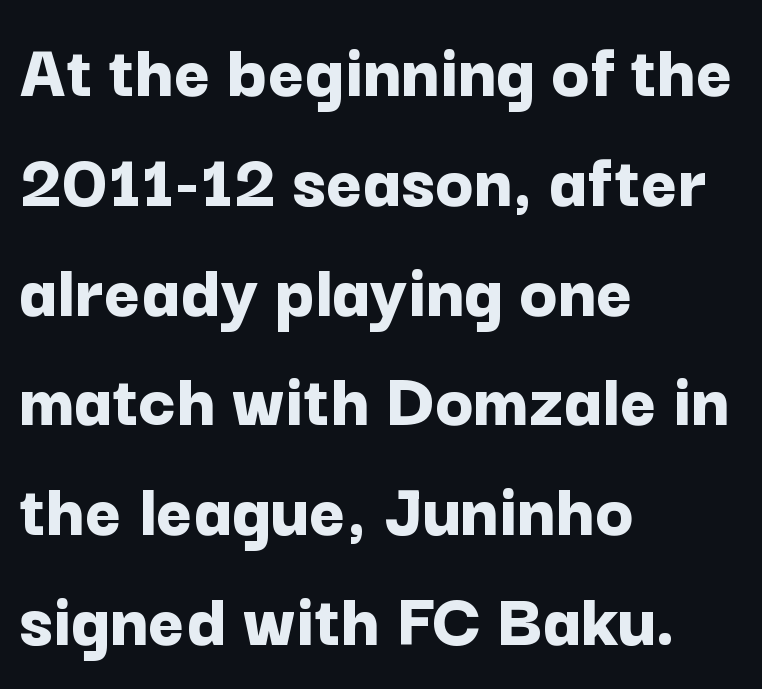
Here the glyphs are tracked normally, forming tight word shapes. The rendering uses natural spacing where letterforms have individual widths. The rendering shows plain stroke endings on the letterforms — a sans-serif design. Each glyph is drawn with heavy, bold strokes. The area under the type is left untouched.
